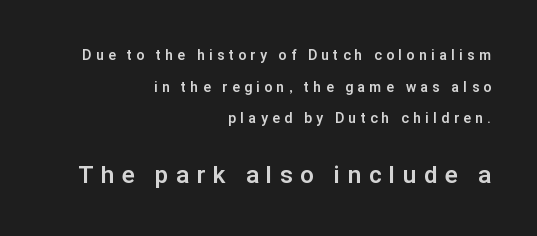
Q: Is the text bold? A: Yes.
Q: Is the text italic (slanted)? A: No, it is upright.
Q: Is the text underlined? A: No.
Q: How is the paragraph aligned? A: Right-aligned.
Q: Is the spacing between letters normal or unusually wide? A: Unusually wide.
Q: Is the spacing between lines tight, normal or loose? A: Loose.
Q: Which block of text is set in a larger size, the first (top) or the second (bottom)? A: The second (bottom) one.
